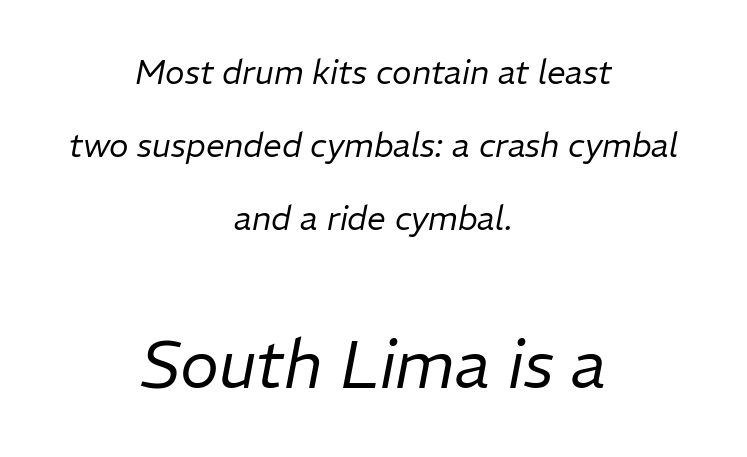
The face looks like a standard text weight, possibly lighter. The glyphs are unaccompanied by any horizontal stroke below them. Emphasis-style slanted type is in use. These two chunks differ in scale, with the bottom chunk taking the larger measure.
